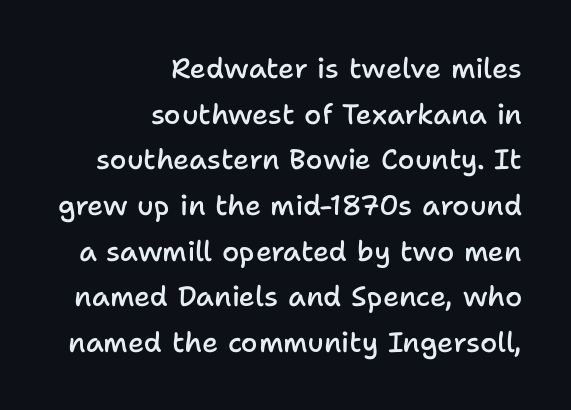
{"serif": "no", "italic": "no", "bold": "semi", "weight": "semibold", "width": "normal", "stroke_contrast": "low", "x_height": "medium", "monospaced": "no", "underline": "no", "align": "right", "line_spacing": "normal", "line_spacing_ratio": 1.63, "letter_spacing": "normal", "letter_spacing_em": 0.0, "glyph_px": 28}
